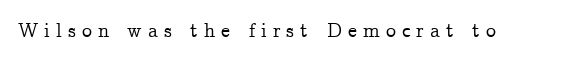
{"italic": "no", "underline": "no", "letter_spacing": "wide", "letter_spacing_em": 0.3, "glyph_px": 20}
